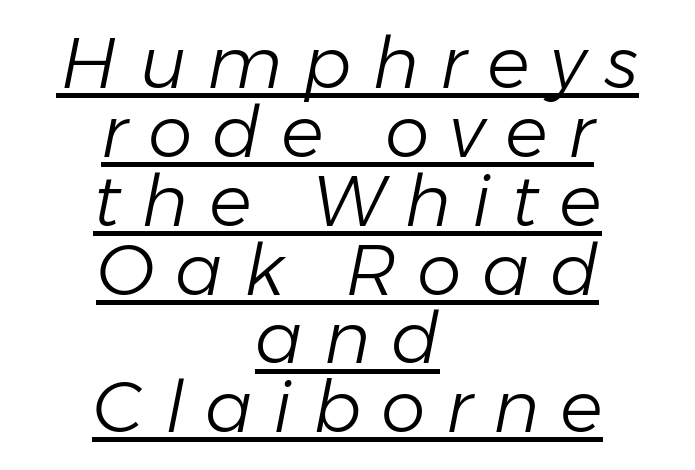
{"italic": "yes", "lean": "right", "slant_degrees": 11, "bold": "no", "weight": "light", "width": "normal", "stroke_contrast": "low", "x_height": "medium", "monospaced": "no", "underline": "yes", "align": "center", "line_spacing": "tight", "line_spacing_ratio": 0.97, "letter_spacing": "wide", "letter_spacing_em": 0.29, "glyph_px": 71}
